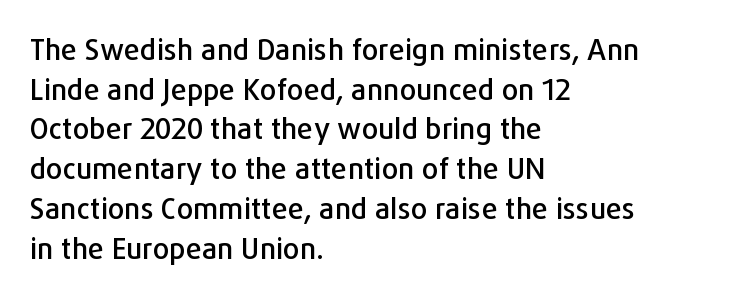
{"serif": "no", "italic": "no", "width": "normal", "stroke_contrast": "low", "x_height": "medium", "monospaced": "no", "underline": "no", "align": "left", "line_spacing": "normal", "line_spacing_ratio": 1.37, "letter_spacing": "normal", "letter_spacing_em": 0.0, "glyph_px": 29}
